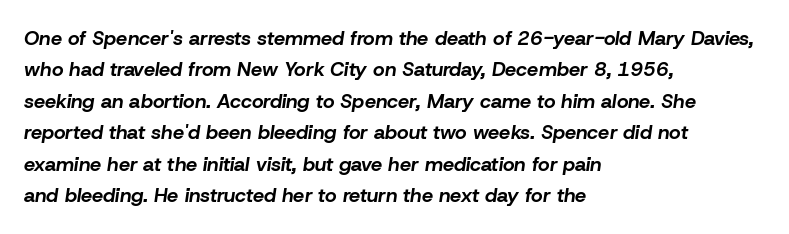
Q: Is the text bold? A: Yes.
Q: Is the text italic (slanted)? A: Yes, it leans right by about 8 degrees.
Q: Is the text underlined? A: No.
Q: How is the paragraph aligned? A: Left-aligned.
Q: Is the spacing between letters normal or unusually wide? A: Normal.
Q: Is the spacing between lines tight, normal or loose? A: Normal.
